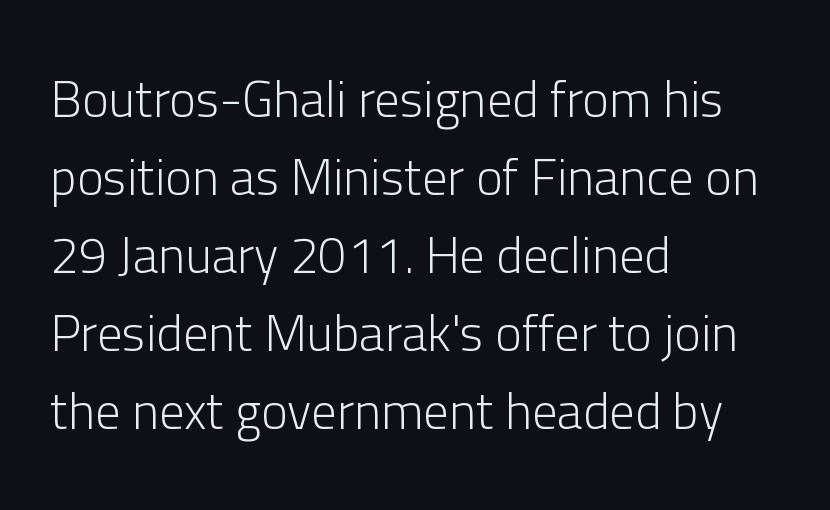
Q: Is the text bold? A: No.
Q: Is the text italic (slanted)? A: No, it is upright.
Q: Is the typeface a serif or a sans-serif typeface? A: Sans-serif.
Q: Is the text underlined? A: No.
Q: How is the paragraph aligned? A: Left-aligned.
Q: Is the spacing between letters normal or unusually wide? A: Normal.
Q: Is the spacing between lines tight, normal or loose? A: Normal.
Q: Width (condensed, normal, or wide)? A: Normal.
Q: Stroke contrast? A: Low.
Q: x-height? A: Medium.
Q: Monospaced? A: No.
